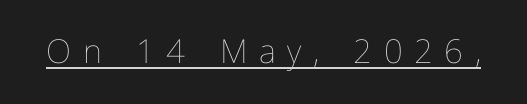
{"italic": "no", "bold": "no", "weight": "thin", "width": "normal", "stroke_contrast": "low", "x_height": "medium", "monospaced": "no", "underline": "yes", "letter_spacing": "wide", "letter_spacing_em": 0.35, "glyph_px": 33}
